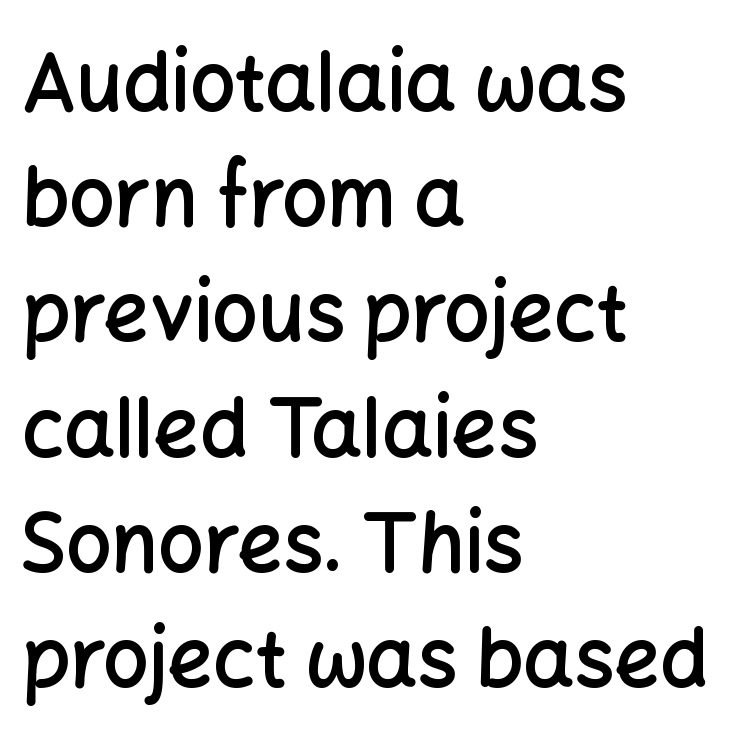
{"serif": "no", "italic": "no", "bold": "semi", "weight": "semibold", "width": "normal", "stroke_contrast": "low", "x_height": "medium", "monospaced": "no", "underline": "no", "align": "left", "line_spacing": "normal", "line_spacing_ratio": 1.44, "letter_spacing": "normal", "letter_spacing_em": 0.0, "glyph_px": 80}
